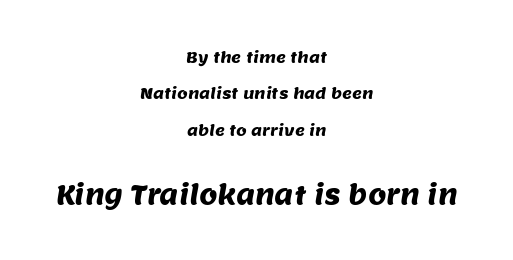
The image shows 26 px text type; set centered, loose line spacing (2.43x), normal letter spacing, not underlined; the second (bottom) block is 1.73x larger.
